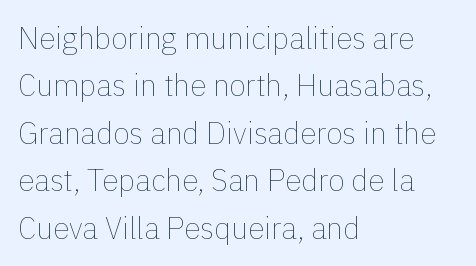
Q: Is the text bold? A: No.
Q: Is the text italic (slanted)? A: No, it is upright.
Q: Is the text underlined? A: No.
Q: How is the paragraph aligned? A: Left-aligned.
Q: Is the spacing between letters normal or unusually wide? A: Normal.
Q: Is the spacing between lines tight, normal or loose? A: Normal.
Q: Width (condensed, normal, or wide)? A: Normal.
Q: x-height? A: Medium.
Q: Monospaced? A: No.
